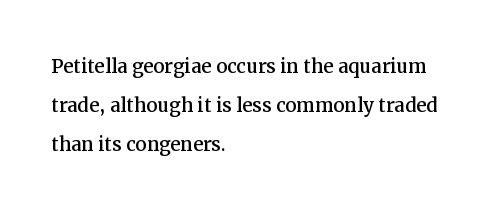
{"italic": "no", "underline": "no", "align": "left", "line_spacing": "normal", "line_spacing_ratio": 1.57, "letter_spacing": "normal", "letter_spacing_em": 0.0, "glyph_px": 25}
